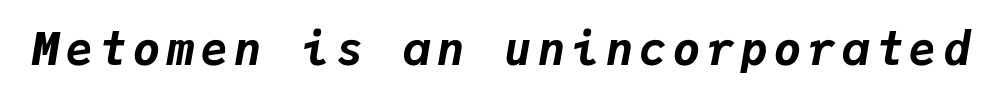
The image shows 45 px bold type, italic (leaning right), monospaced; set not underlined; low stroke contrast and a medium x-height.
